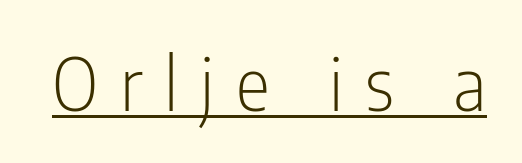
The image shows 72 px light, condensed sans-serif type, upright; set unusually wide letter spacing (+0.3 em), underlined; low stroke contrast and a medium x-height.
